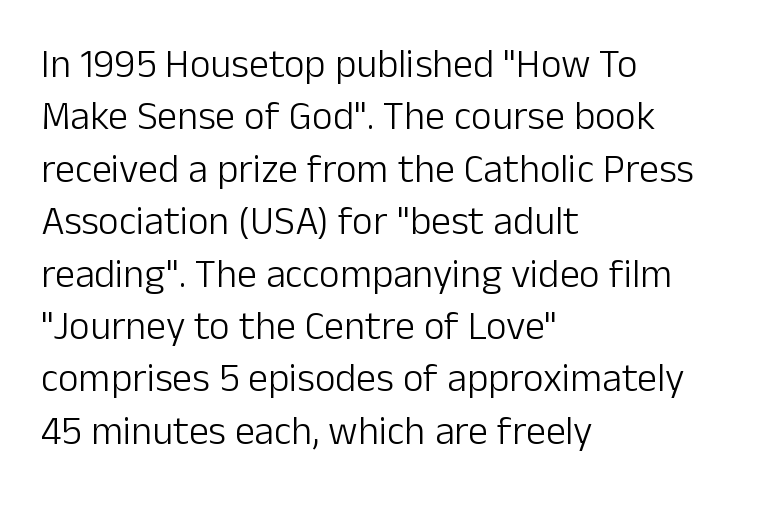
{"serif": "no", "italic": "no", "bold": "no", "weight": "light", "width": "normal", "stroke_contrast": "low", "x_height": "medium", "monospaced": "no", "underline": "no", "align": "left", "line_spacing": "normal", "line_spacing_ratio": 1.31, "letter_spacing": "normal", "letter_spacing_em": 0.0, "glyph_px": 40}
